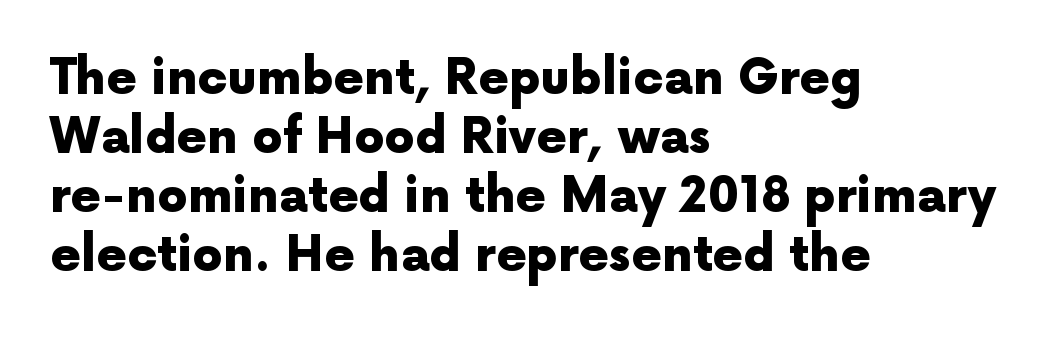
The image shows 48 px heavy sans-serif type, upright; set left-aligned, line spacing 1.23x, normal letter spacing, not underlined; a medium x-height.
